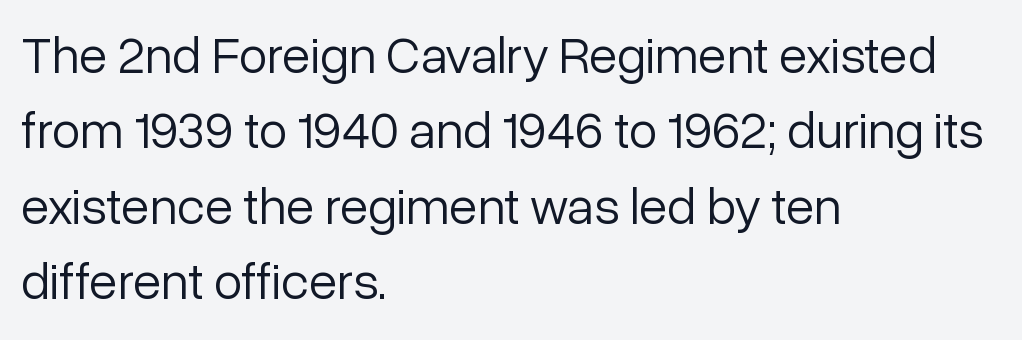
{"serif": "no", "italic": "no", "bold": "no", "weight": "light", "width": "normal", "stroke_contrast": "low", "x_height": "medium", "monospaced": "no", "underline": "no", "align": "left", "line_spacing": "normal", "line_spacing_ratio": 1.45, "letter_spacing": "normal", "letter_spacing_em": 0.0, "glyph_px": 52}
